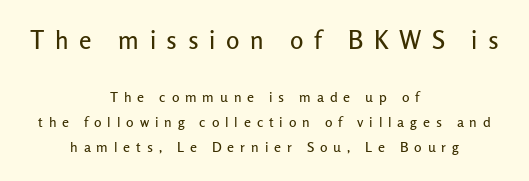
Q: Is the text italic (slanted)? A: No, it is upright.
Q: Is the text underlined? A: No.
Q: How is the paragraph aligned? A: Centered.
Q: Is the spacing between letters normal or unusually wide? A: Unusually wide.
Q: Which block of text is set in a larger size, the first (top) or the second (bottom)? A: The first (top) one.
